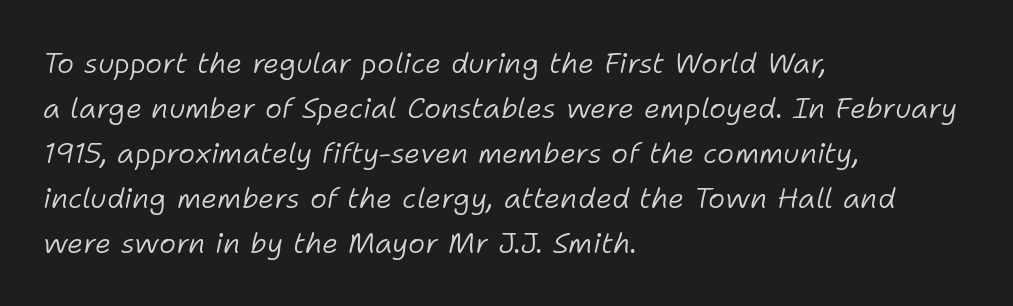
Anything drawn beneath the words? Only blank space. Quick note: interline space is typical. A typesetter would call this zero additional tracking. The rendering uses natural spacing where letterforms have individual widths.
